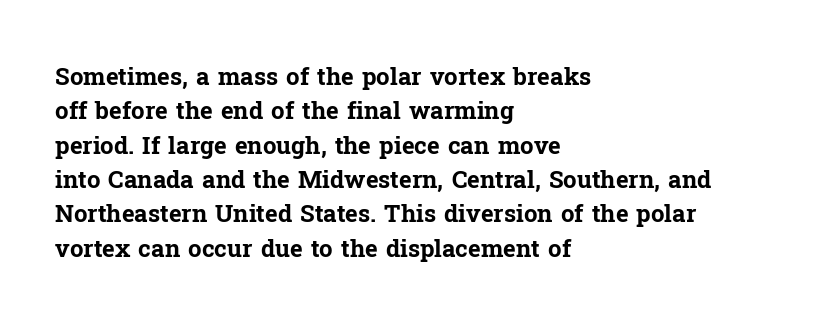
The image shows 24 px bold type, upright; set left-aligned, normal line spacing (1.43x), normal letter spacing, not underlined.
